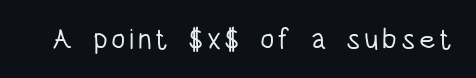
Weight: regular or lighter. Bare-footed words on every line. Looks like regular typesetting: each glyph gets only the width it needs. Every character sits straight up, as roman type does. Unlike a traditional serif, this face leaves its strokes unadorned.
